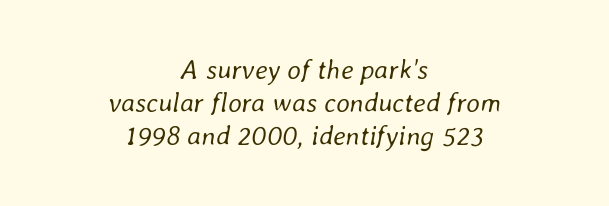
The image shows 27 px text type, italic (leaning right); set centered, line spacing 1.23x, normal letter spacing, not underlined.
